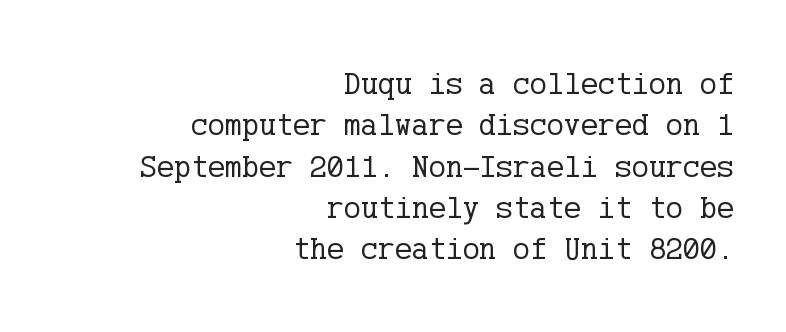
Q: Is the text bold? A: No.
Q: Is the text italic (slanted)? A: No, it is upright.
Q: Is the typeface a serif or a sans-serif typeface? A: Serif.
Q: Is the text underlined? A: No.
Q: How is the paragraph aligned? A: Right-aligned.
Q: Is the spacing between letters normal or unusually wide? A: Normal.
Q: Is the spacing between lines tight, normal or loose? A: Normal.
Q: Width (condensed, normal, or wide)? A: Normal.
Q: Stroke contrast? A: Low.
Q: x-height? A: Medium.
